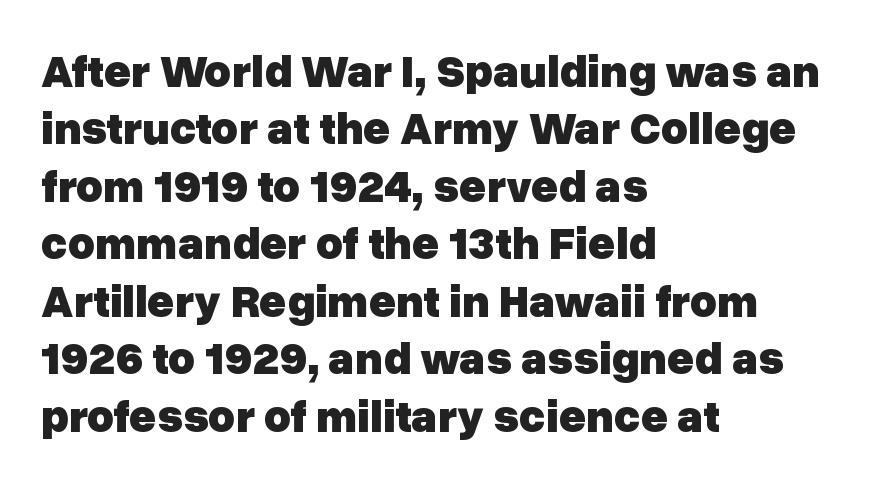
Short note: letters normally spaced. Set as a true bold cut, around the 700 mark. Tall strokes in this sample are plumb rather than angled. The gap between lines stays unmarked. Typographically, this falls in the sans-serif category.
